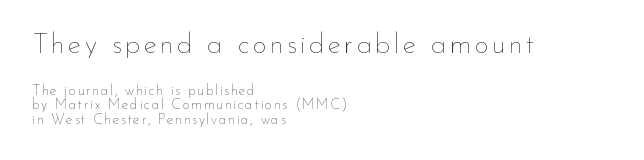
Successive baselines arrive quickly, one right under another. Check under the words: just untouched page. The rendering anchors every line to the left-hand side. This sample has the flowing, uneven cadence of proportional lettering. Caption: face not bold, strokes unweighted.
